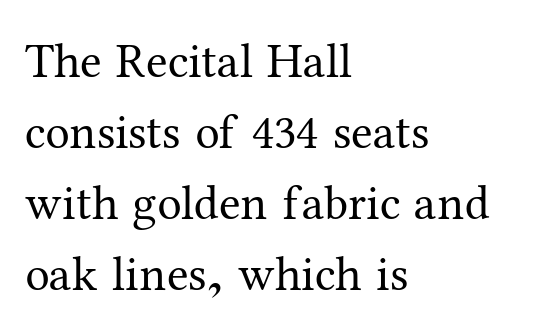
When letters stand straight like this, we call the style roman or upright. The typesetter chose a ragged-right arrangement here. The area under the type is left untouched. The passage shown is typeset with a serif family. The letters advance in unequal steps, a hallmark of proportional type.
